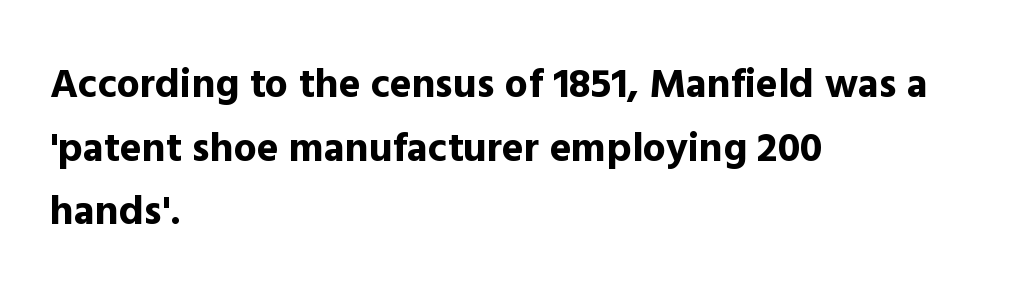
The image shows 41 px bold sans-serif type, upright; set left-aligned, normal line spacing (1.55x), normal letter spacing, not underlined; a medium x-height.
